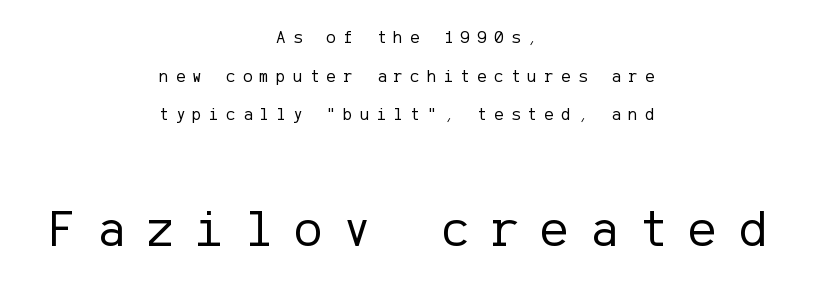
Q: Is the text bold? A: No.
Q: Is the text italic (slanted)? A: No, it is upright.
Q: Is the typeface a serif or a sans-serif typeface? A: Sans-serif.
Q: Is the text underlined? A: No.
Q: How is the paragraph aligned? A: Centered.
Q: Is the spacing between letters normal or unusually wide? A: Unusually wide.
Q: Is the spacing between lines tight, normal or loose? A: Loose.
Q: Which block of text is set in a larger size, the first (top) or the second (bottom)? A: The second (bottom) one.
Q: Width (condensed, normal, or wide)? A: Normal.
Q: Stroke contrast? A: Low.
Q: x-height? A: Medium.
